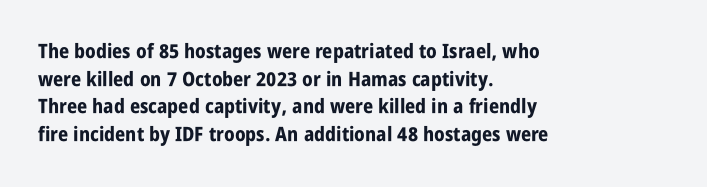
Q: Is the text bold? A: Yes.
Q: Is the text italic (slanted)? A: No, it is upright.
Q: Is the text underlined? A: No.
Q: How is the paragraph aligned? A: Left-aligned.
Q: Is the spacing between letters normal or unusually wide? A: Normal.
Q: Is the spacing between lines tight, normal or loose? A: Normal.
